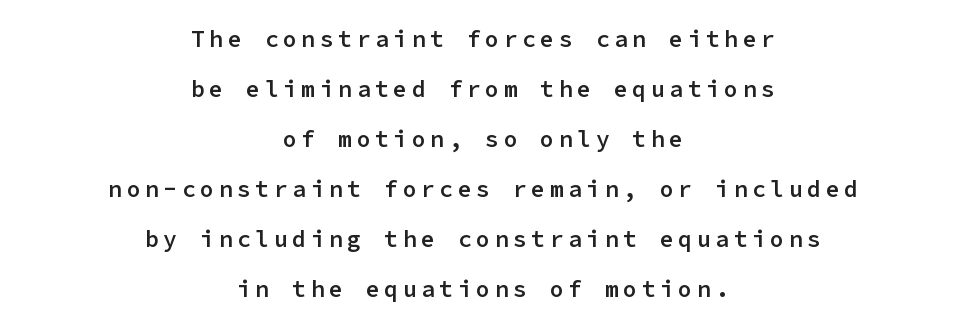
Q: Is the text bold? A: Semi-bold.
Q: Is the text italic (slanted)? A: No, it is upright.
Q: Is the text underlined? A: No.
Q: How is the paragraph aligned? A: Centered.
Q: Is the spacing between letters normal or unusually wide? A: Unusually wide.
Q: Is the spacing between lines tight, normal or loose? A: Loose.
